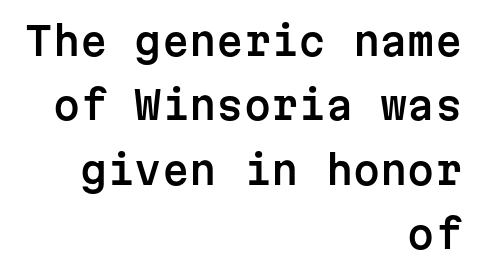
The image shows 39 px sans-serif type, upright, monospaced; set right-aligned, normal line spacing (1.65x), normal letter spacing, not underlined; low stroke contrast and a medium x-height.
